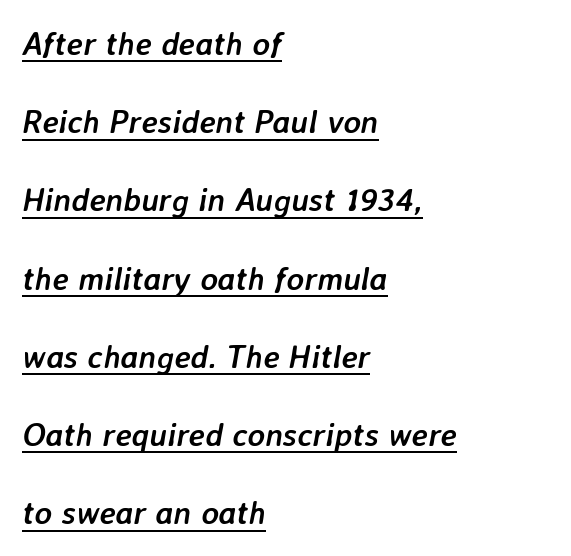
Q: Is the text bold? A: Yes.
Q: Is the text italic (slanted)? A: Yes, it leans right by about 7 degrees.
Q: Is the text underlined? A: Yes.
Q: How is the paragraph aligned? A: Left-aligned.
Q: Is the spacing between letters normal or unusually wide? A: Normal.
Q: Is the spacing between lines tight, normal or loose? A: Loose.
Q: Width (condensed, normal, or wide)? A: Normal.
Q: Stroke contrast? A: Low.
Q: x-height? A: Medium.
Q: Monospaced? A: No.
